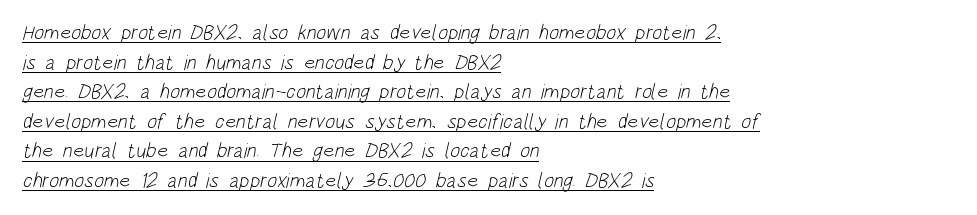
Leftover space on each line is placed entirely after the last word. Characters follow at the spacing the type designer built in. A rule runs beneath these lines of type. Weight class: somewhere from thin through regular.
